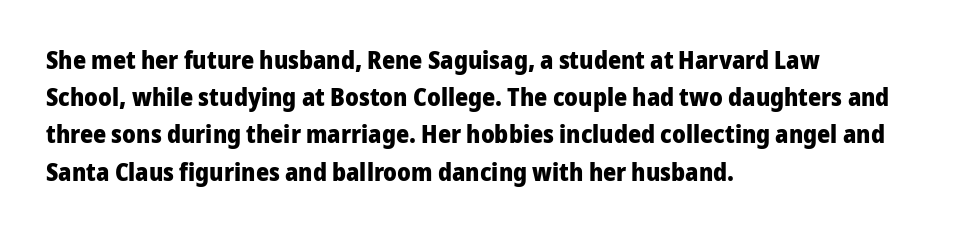
Q: Is the text bold? A: Yes.
Q: Is the text italic (slanted)? A: No, it is upright.
Q: Is the text underlined? A: No.
Q: How is the paragraph aligned? A: Left-aligned.
Q: Is the spacing between letters normal or unusually wide? A: Normal.
Q: Is the spacing between lines tight, normal or loose? A: Normal.
